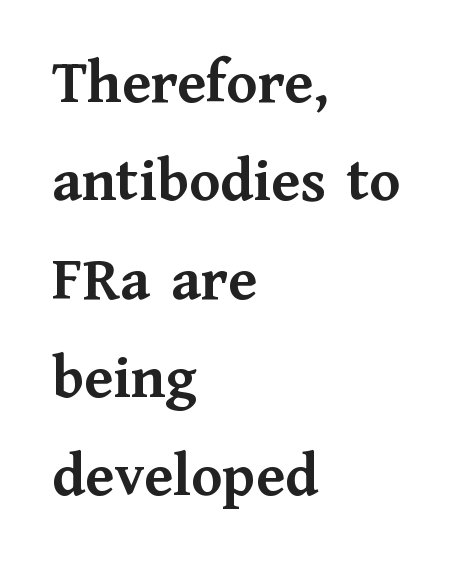
{"serif": "yes", "italic": "no", "bold": "yes", "weight": "semibold", "width": "normal", "stroke_contrast": "medium", "x_height": "medium", "monospaced": "no", "underline": "no", "align": "left", "line_spacing": "normal", "line_spacing_ratio": 1.56, "letter_spacing": "normal", "letter_spacing_em": 0.0, "glyph_px": 63}
